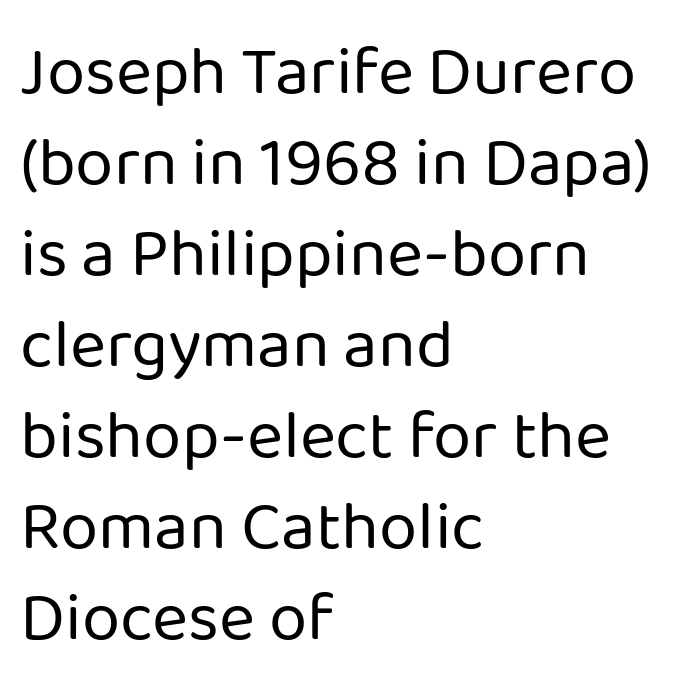
Q: Is the text bold? A: No.
Q: Is the text italic (slanted)? A: No, it is upright.
Q: Is the typeface a serif or a sans-serif typeface? A: Sans-serif.
Q: Is the text underlined? A: No.
Q: How is the paragraph aligned? A: Left-aligned.
Q: Is the spacing between letters normal or unusually wide? A: Normal.
Q: Is the spacing between lines tight, normal or loose? A: Normal.
Q: Width (condensed, normal, or wide)? A: Normal.
Q: Stroke contrast? A: Low.
Q: x-height? A: Medium.
Q: Monospaced? A: No.
